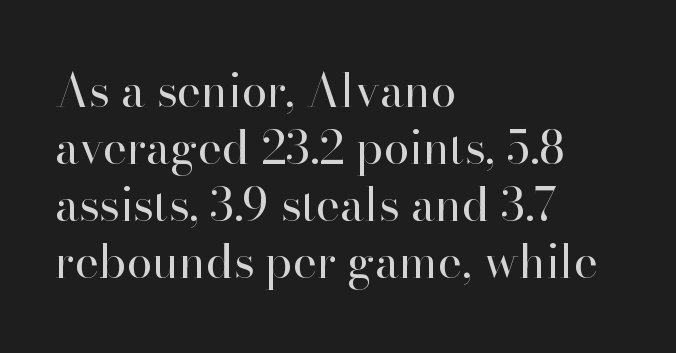
The image shows 46 px regular-weight serif type, upright; set left-aligned, line spacing 1.24x, normal letter spacing, not underlined; high stroke contrast and a small x-height.
